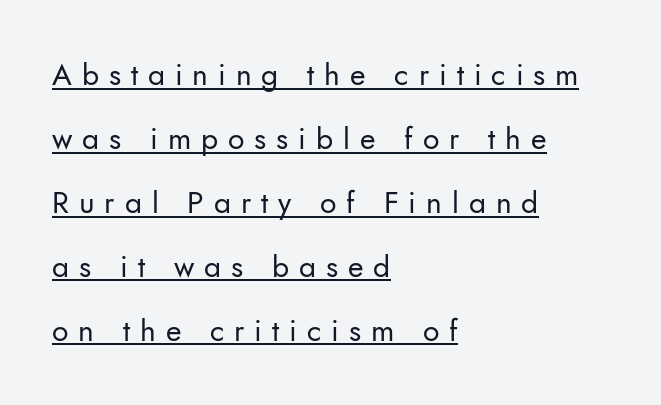
The image shows 30 px regular-weight sans-serif type, upright; set left-aligned, loose line spacing (2.13x), unusually wide letter spacing (+0.33 em), underlined; low stroke contrast and a small x-height.
